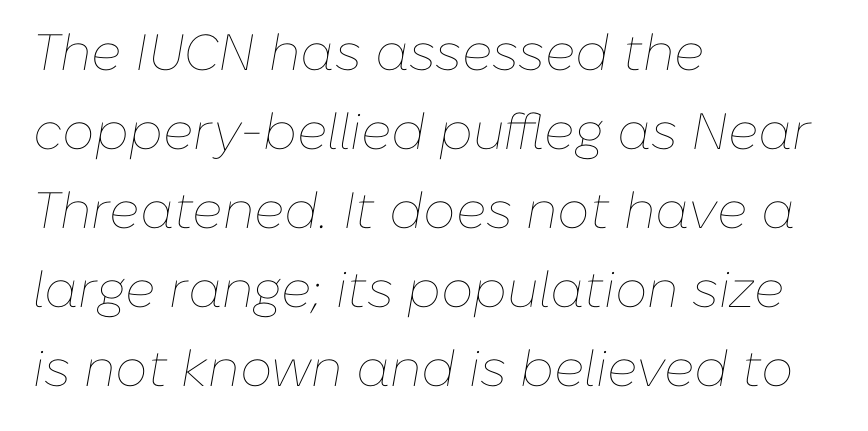
The passage shown leans; its letterforms are oblique. Horizontally, the lines are justified to the leading edge only. Each word holds together tightly as a unit, with standard inter-letter gaps. Underline: absent. Proportional: the letters do not fall into vertical columns.
